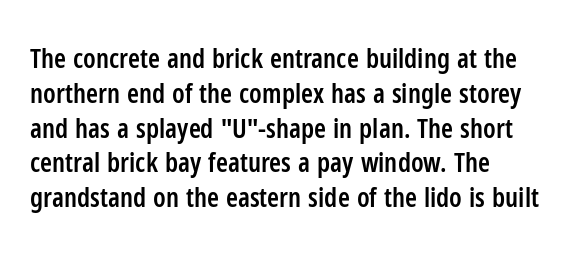
The image shows 27 px text type, upright; set left-aligned, normal line spacing (1.29x), normal letter spacing, not underlined.
